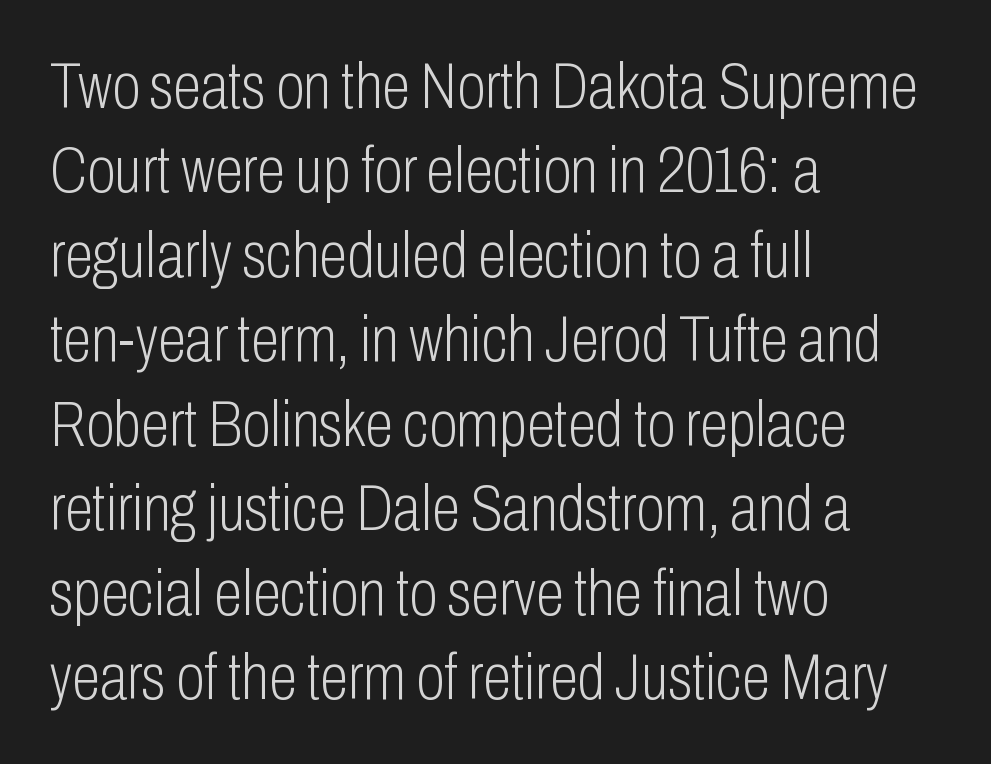
Q: Is the text bold? A: No.
Q: Is the text italic (slanted)? A: No, it is upright.
Q: Is the typeface a serif or a sans-serif typeface? A: Sans-serif.
Q: Is the text underlined? A: No.
Q: How is the paragraph aligned? A: Left-aligned.
Q: Is the spacing between letters normal or unusually wide? A: Normal.
Q: Is the spacing between lines tight, normal or loose? A: Normal.
Q: Width (condensed, normal, or wide)? A: Condensed.
Q: Stroke contrast? A: Low.
Q: x-height? A: Medium.
Q: Monospaced? A: No.
